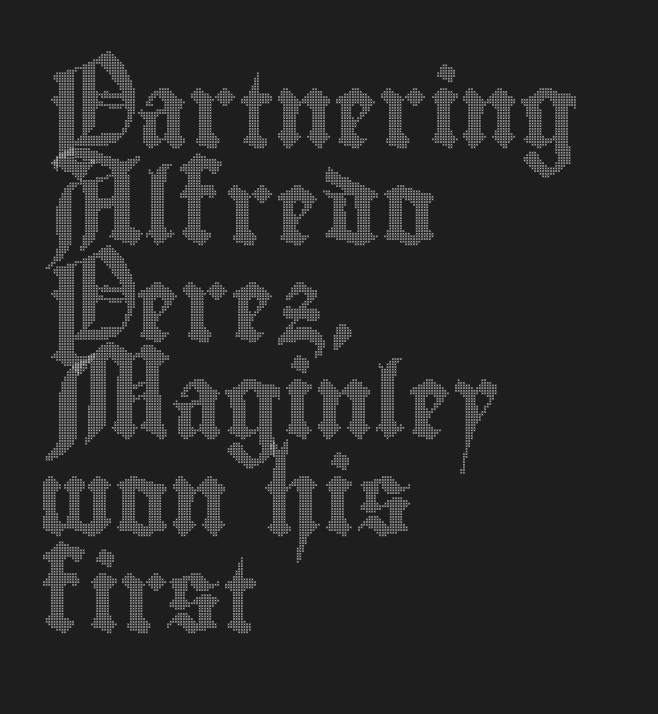
{"italic": "no", "width": "condensed", "x_height": "small", "monospaced": "no", "underline": "no", "align": "left", "line_spacing": "normal", "line_spacing_ratio": 1.31, "letter_spacing": "normal", "letter_spacing_em": 0.0, "glyph_px": 74}
